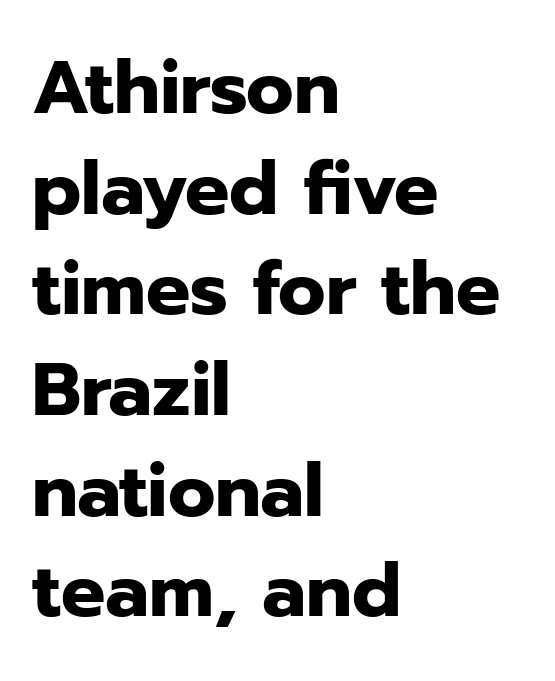
{"serif": "no", "italic": "no", "bold": "yes", "weight": "heavy", "width": "normal", "stroke_contrast": "low", "x_height": "medium", "monospaced": "no", "underline": "no", "align": "left", "line_spacing": "normal", "line_spacing_ratio": 1.36, "letter_spacing": "normal", "letter_spacing_em": 0.0, "glyph_px": 74}
